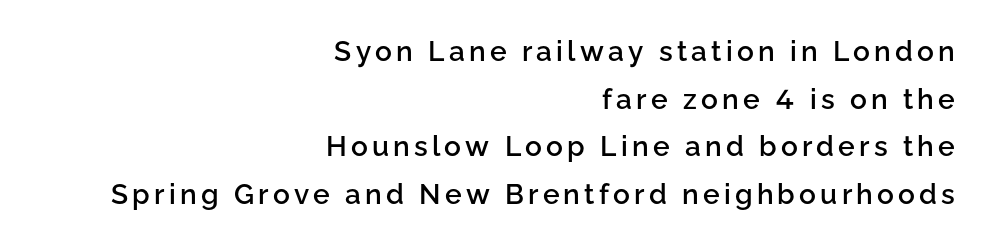
{"serif": "no", "italic": "no", "bold": "semi", "weight": "semibold", "width": "normal", "stroke_contrast": "low", "x_height": "medium", "monospaced": "no", "underline": "no", "align": "right", "line_spacing": "normal", "line_spacing_ratio": 1.7, "glyph_px": 28}
